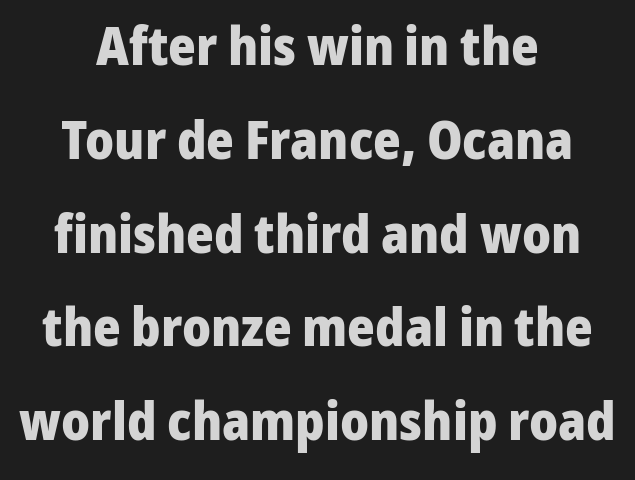
The text was rendered using a sans face with plain stroke endings. Short and long lines alike share a common midpoint. The gap between lines stays unmarked. Note the varied advance widths — an 'i' is clearly narrower than an 'm'. Is there any slant? The stems are plumb. Pretty heavy lettering here — definitely bold.
